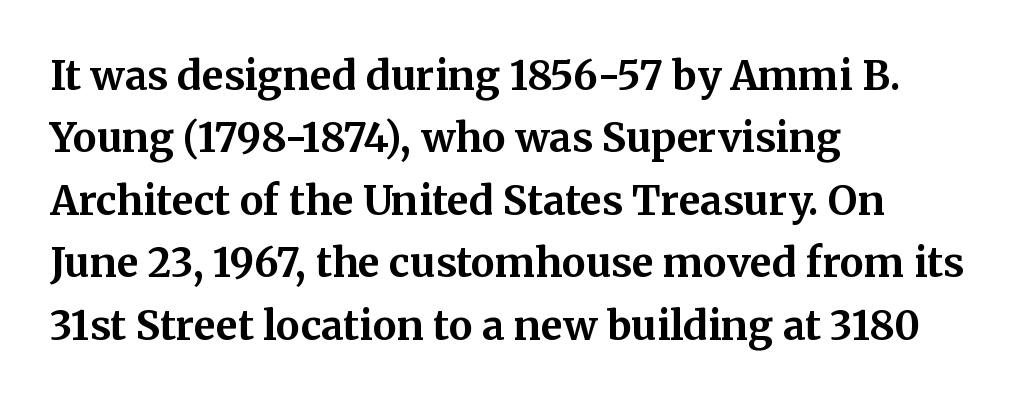
Caption: standard tracking, unaltered. Is there much room between lines? A standard amount, neither cramped nor airy. The string is rendered with underlining switched off. Horizontal alignment here is leftward, the default for most running prose.
